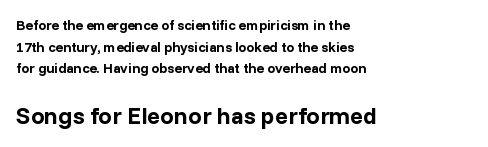
Q: Is the text bold? A: Yes.
Q: Is the text italic (slanted)? A: No, it is upright.
Q: Is the text underlined? A: No.
Q: How is the paragraph aligned? A: Left-aligned.
Q: Is the spacing between letters normal or unusually wide? A: Normal.
Q: Is the spacing between lines tight, normal or loose? A: Normal.
Q: Which block of text is set in a larger size, the first (top) or the second (bottom)? A: The second (bottom) one.
